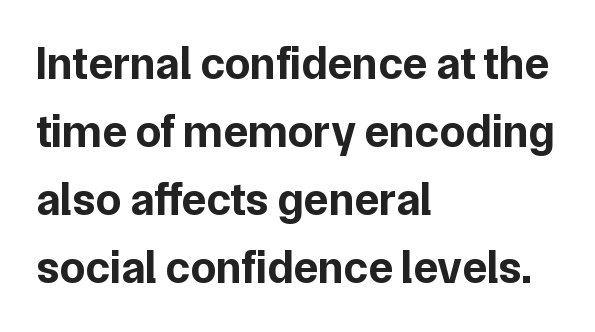
The image shows 46 px bold sans-serif type, upright; set left-aligned, normal line spacing (1.48x), normal letter spacing, not underlined; low stroke contrast and a medium x-height.
